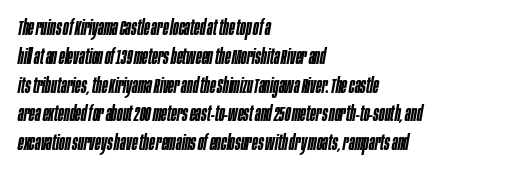
Q: Is the text bold? A: Semi-bold.
Q: Is the text italic (slanted)? A: Yes, it leans right by about 10 degrees.
Q: Is the text underlined? A: No.
Q: How is the paragraph aligned? A: Left-aligned.
Q: Is the spacing between letters normal or unusually wide? A: Normal.
Q: Is the spacing between lines tight, normal or loose? A: Normal.
